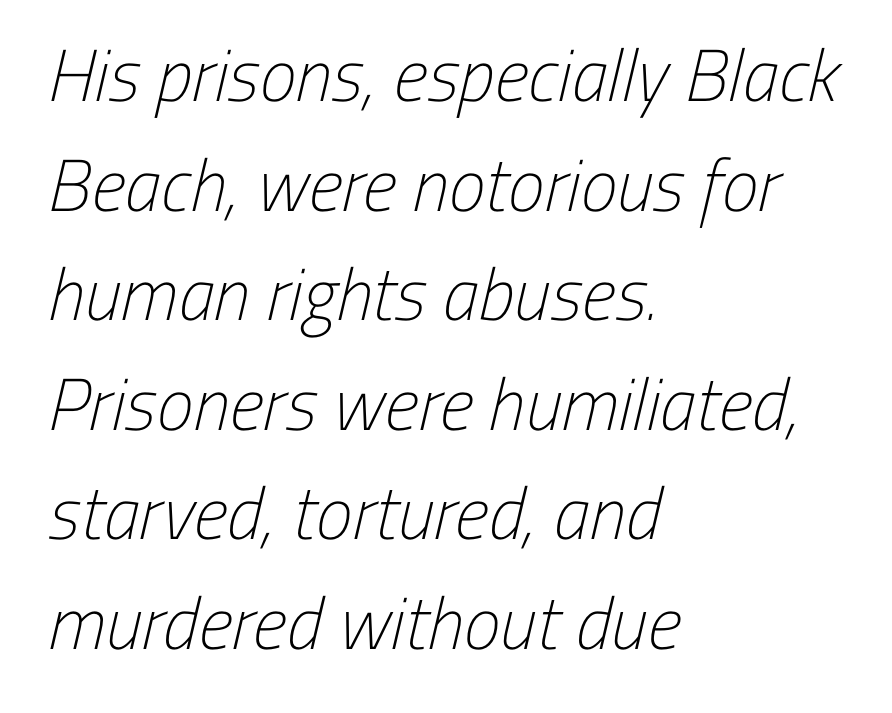
{"serif": "no", "bold": "no", "weight": "light", "width": "condensed", "stroke_contrast": "low", "x_height": "medium", "monospaced": "no", "underline": "no", "align": "left", "line_spacing": "normal", "line_spacing_ratio": 1.48, "letter_spacing": "normal", "letter_spacing_em": 0.0, "glyph_px": 74}
